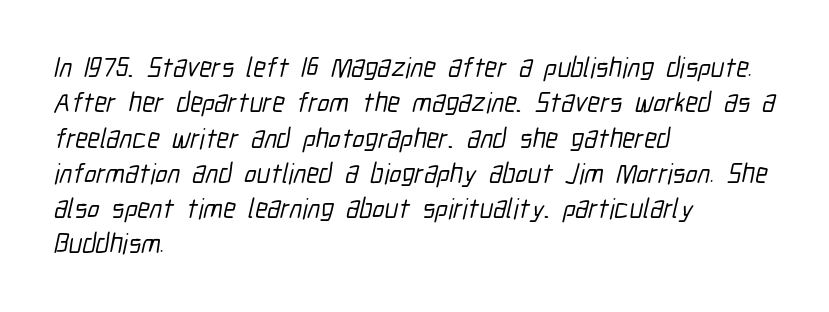
Q: Is the typeface a serif or a sans-serif typeface? A: Sans-serif.
Q: Is the text underlined? A: No.
Q: How is the paragraph aligned? A: Left-aligned.
Q: Is the spacing between letters normal or unusually wide? A: Normal.
Q: Is the spacing between lines tight, normal or loose? A: Normal.
Q: Width (condensed, normal, or wide)? A: Condensed.
Q: Stroke contrast? A: Low.
Q: x-height? A: Medium.
Q: Monospaced? A: No.
